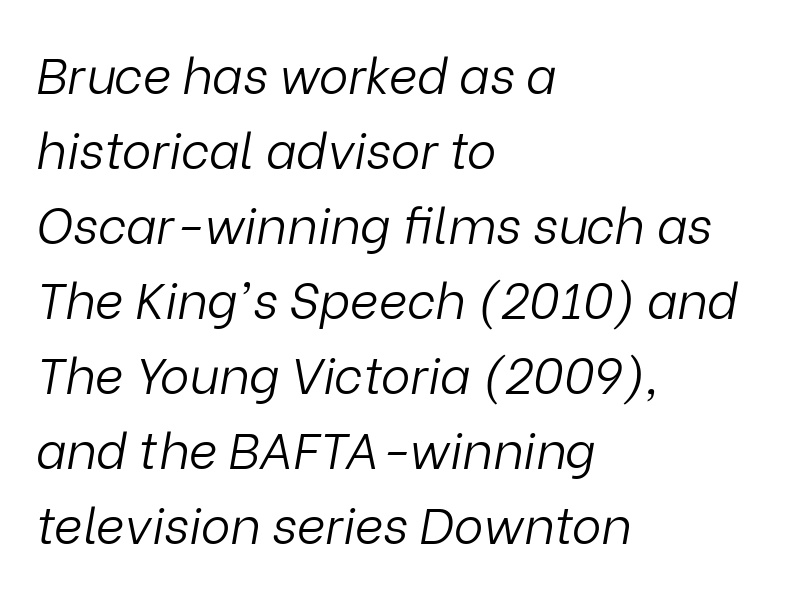
Notice how the passage keeps a crisp vertical edge on the left only. Each word holds together tightly as a unit, with standard inter-letter gaps. Each stroke keeps to a modest, everyday thickness or less. Think of a printed novel: that variable character pitch is what you see here. Letters rest on an invisible, unmarked baseline.
